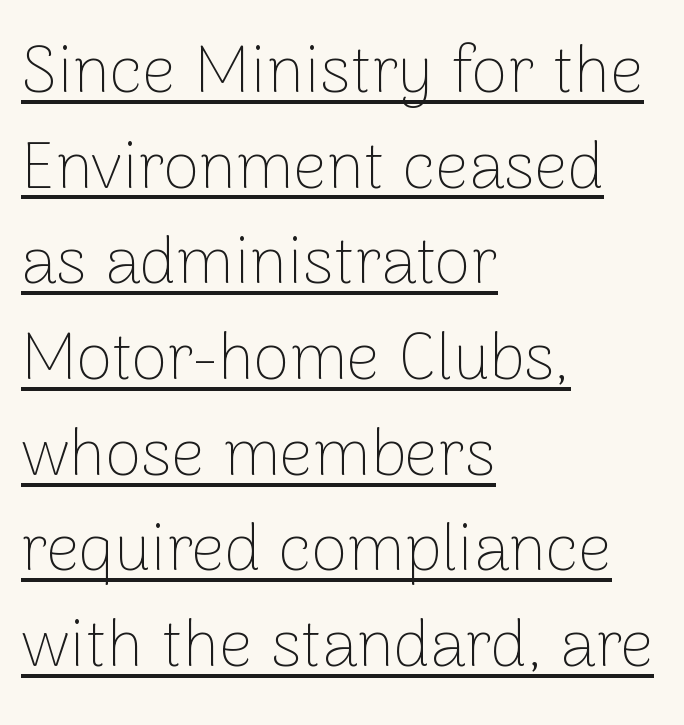
{"serif": "no", "italic": "no", "bold": "no", "weight": "thin", "width": "normal", "stroke_contrast": "low", "x_height": "medium", "monospaced": "no", "underline": "yes", "align": "left", "line_spacing": "normal", "line_spacing_ratio": 1.45, "letter_spacing": "normal", "letter_spacing_em": 0.0, "glyph_px": 66}
